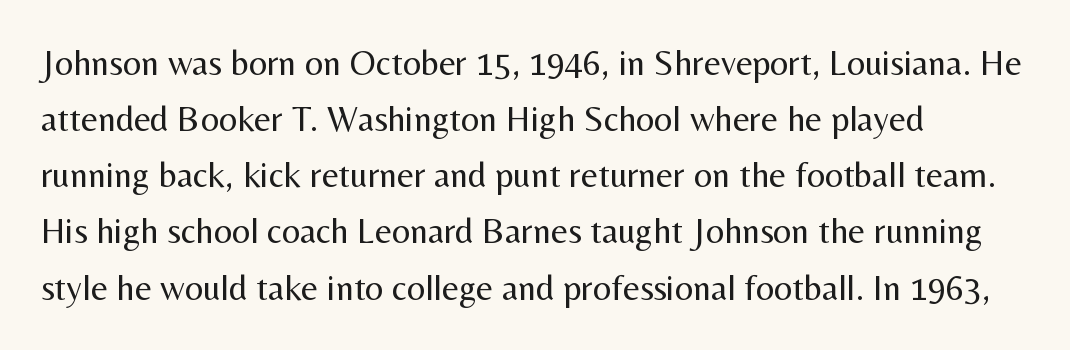
Q: Is the text bold? A: No.
Q: Is the text italic (slanted)? A: No, it is upright.
Q: Is the typeface a serif or a sans-serif typeface? A: Sans-serif.
Q: Is the text underlined? A: No.
Q: How is the paragraph aligned? A: Left-aligned.
Q: Is the spacing between letters normal or unusually wide? A: Normal.
Q: Is the spacing between lines tight, normal or loose? A: Normal.
Q: Width (condensed, normal, or wide)? A: Normal.
Q: Stroke contrast? A: Medium.
Q: x-height? A: Medium.
Q: Monospaced? A: No.
